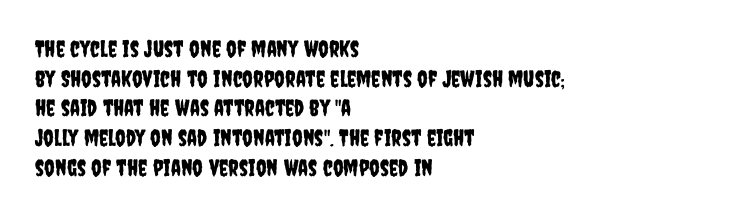
{"italic": "no", "underline": "no", "align": "left", "line_spacing": "normal", "line_spacing_ratio": 1.29, "letter_spacing": "normal", "letter_spacing_em": 0.0, "glyph_px": 23}
